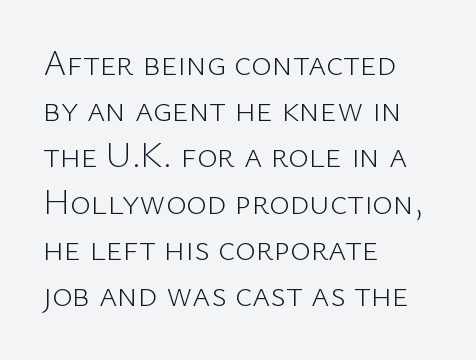
The image shows 35 px light sans-serif type, upright; set left-aligned, normal line spacing (1.32x), normal letter spacing, not underlined; low stroke contrast and a medium x-height.
